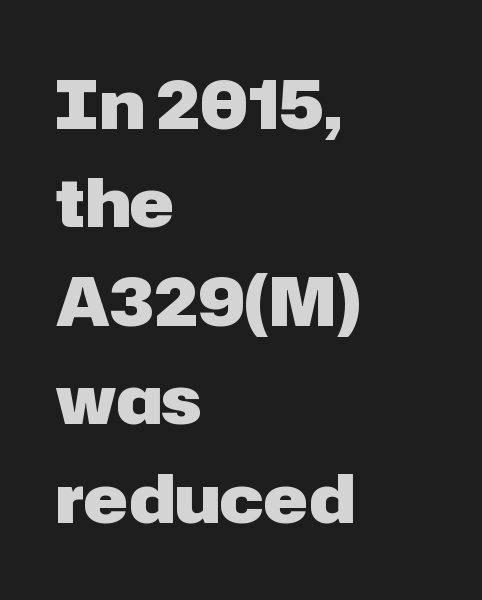
{"serif": "no", "italic": "no", "bold": "yes", "weight": "heavy", "width": "normal", "stroke_contrast": "low", "x_height": "medium", "monospaced": "no", "underline": "no", "align": "left", "line_spacing": "normal", "line_spacing_ratio": 1.47, "letter_spacing": "normal", "letter_spacing_em": 0.0, "glyph_px": 67}
